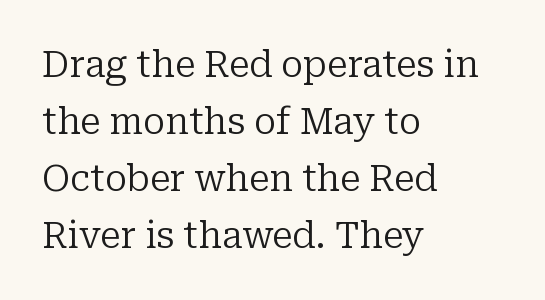
The image shows 37 px regular-weight serif type, upright; set left-aligned, normal line spacing (1.54x), normal letter spacing, not underlined; low stroke contrast and a medium x-height.
